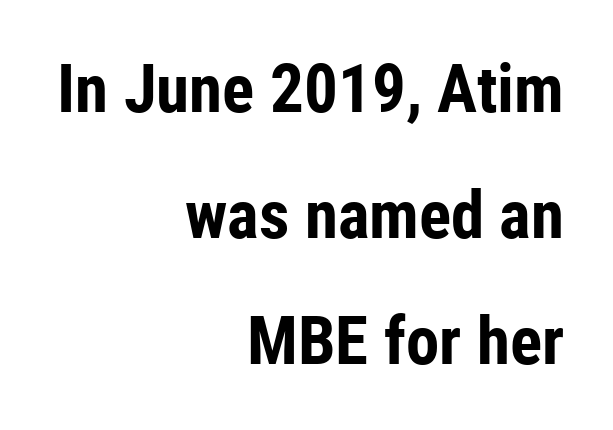
{"serif": "no", "italic": "no", "bold": "yes", "weight": "bold", "width": "condensed", "stroke_contrast": "low", "x_height": "medium", "monospaced": "no", "underline": "no", "align": "right", "line_spacing_ratio": 1.88, "letter_spacing": "normal", "letter_spacing_em": 0.0, "glyph_px": 67}
